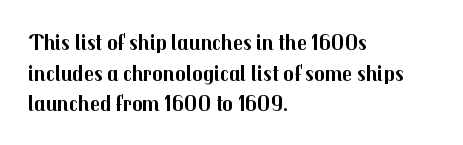
{"italic": "no", "bold": "yes", "underline": "no", "align": "left", "line_spacing": "normal", "line_spacing_ratio": 1.39, "letter_spacing": "normal", "letter_spacing_em": 0.0, "glyph_px": 22}
